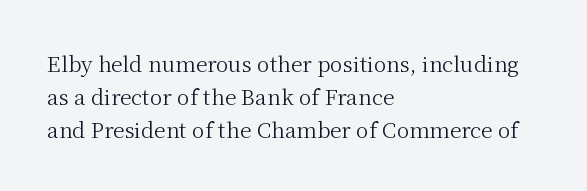
No italicization has been applied; the sample stays upright. This rendering features lettering with no underline. Summary of weight: not heavy and not bold. The typesetter chose a ragged-right arrangement here. The vertical gap from one line to the next is medium.
